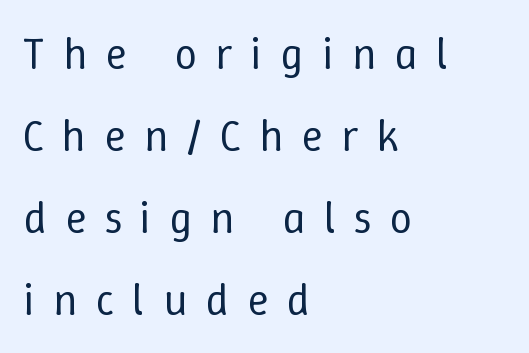
The face used here is proportionally spaced, like ordinary book or web type. Loose tracking; the words dissolve into strings of separated letters. The words here are not underlined. You can tell it's not italic because the verticals are truly vertical. This is not heavy type; no bold has been used. In CSS terms this would be text-align: left.
